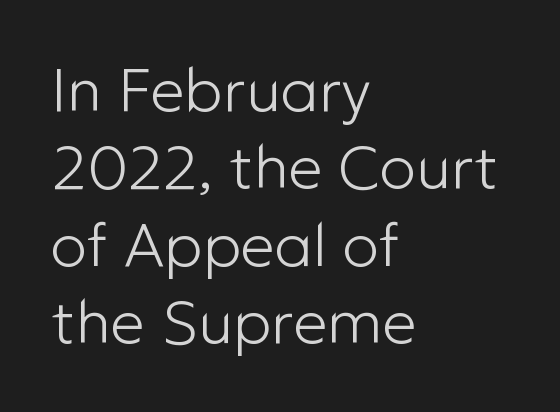
{"serif": "no", "italic": "no", "bold": "no", "weight": "light", "width": "normal", "stroke_contrast": "low", "x_height": "medium", "monospaced": "no", "underline": "no", "align": "left", "line_spacing": "normal", "line_spacing_ratio": 1.27, "letter_spacing": "normal", "letter_spacing_em": 0.0, "glyph_px": 61}
